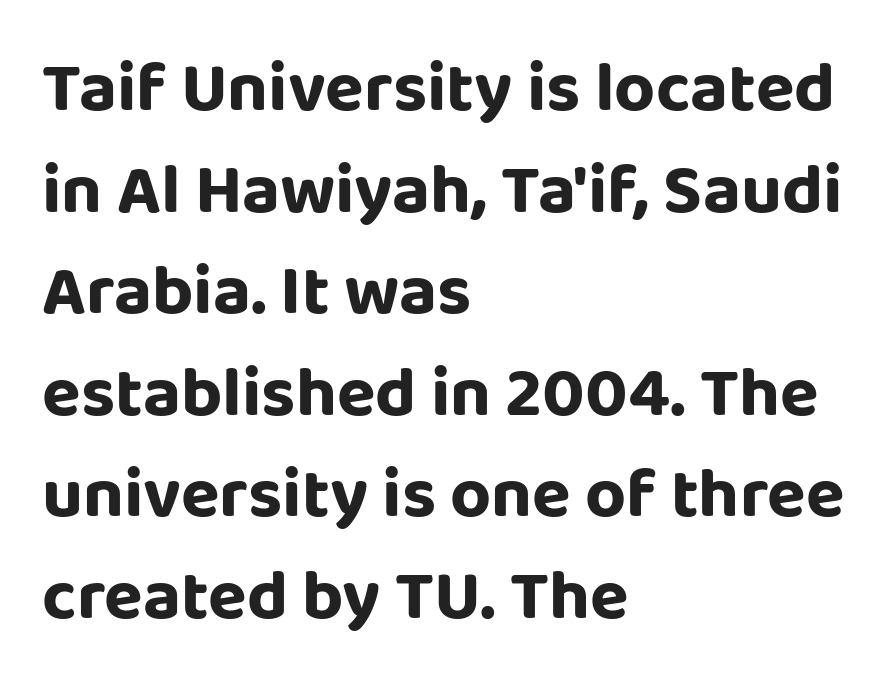
The image shows 71 px sans-serif type, upright; set left-aligned, normal line spacing (1.43x), normal letter spacing, not underlined; low stroke contrast and a large x-height.
